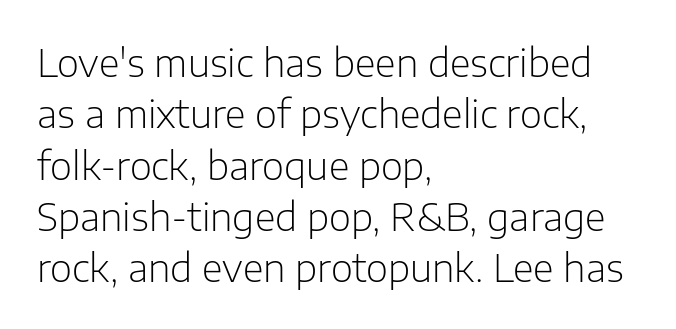
{"serif": "no", "italic": "no", "bold": "no", "weight": "light", "width": "normal", "stroke_contrast": "low", "x_height": "medium", "monospaced": "no", "underline": "no", "align": "left", "line_spacing": "normal", "line_spacing_ratio": 1.35, "letter_spacing": "normal", "letter_spacing_em": 0.0, "glyph_px": 38}
